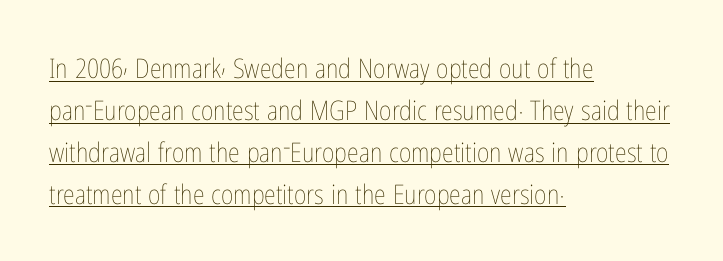
{"italic": "no", "bold": "no", "underline": "yes", "align": "left", "line_spacing": "normal", "line_spacing_ratio": 1.55, "letter_spacing": "normal", "letter_spacing_em": 0.0, "glyph_px": 27}
